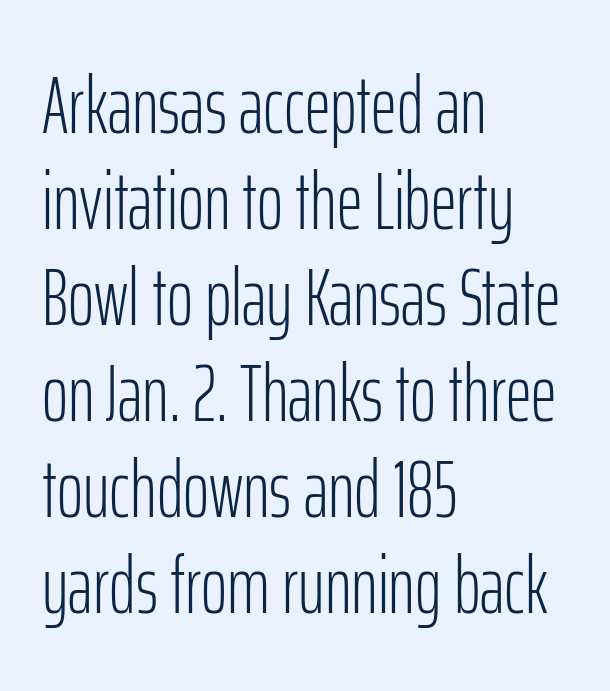
Q: Is the text bold? A: No.
Q: Is the text italic (slanted)? A: No, it is upright.
Q: Is the typeface a serif or a sans-serif typeface? A: Sans-serif.
Q: Is the text underlined? A: No.
Q: How is the paragraph aligned? A: Left-aligned.
Q: Is the spacing between letters normal or unusually wide? A: Normal.
Q: Width (condensed, normal, or wide)? A: Condensed.
Q: Stroke contrast? A: Low.
Q: x-height? A: Medium.
Q: Monospaced? A: No.
